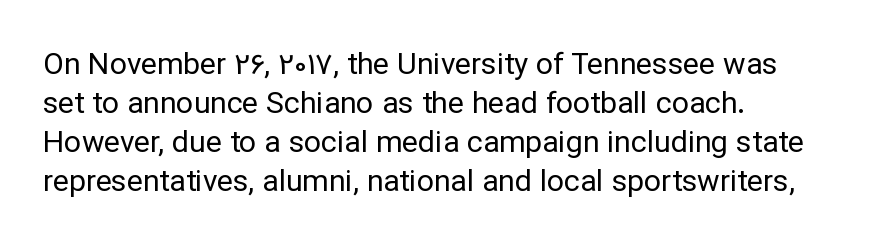
The image shows 30 px regular-weight sans-serif type, upright; set left-aligned, normal line spacing (1.3x), normal letter spacing, not underlined; low stroke contrast and a medium x-height.
